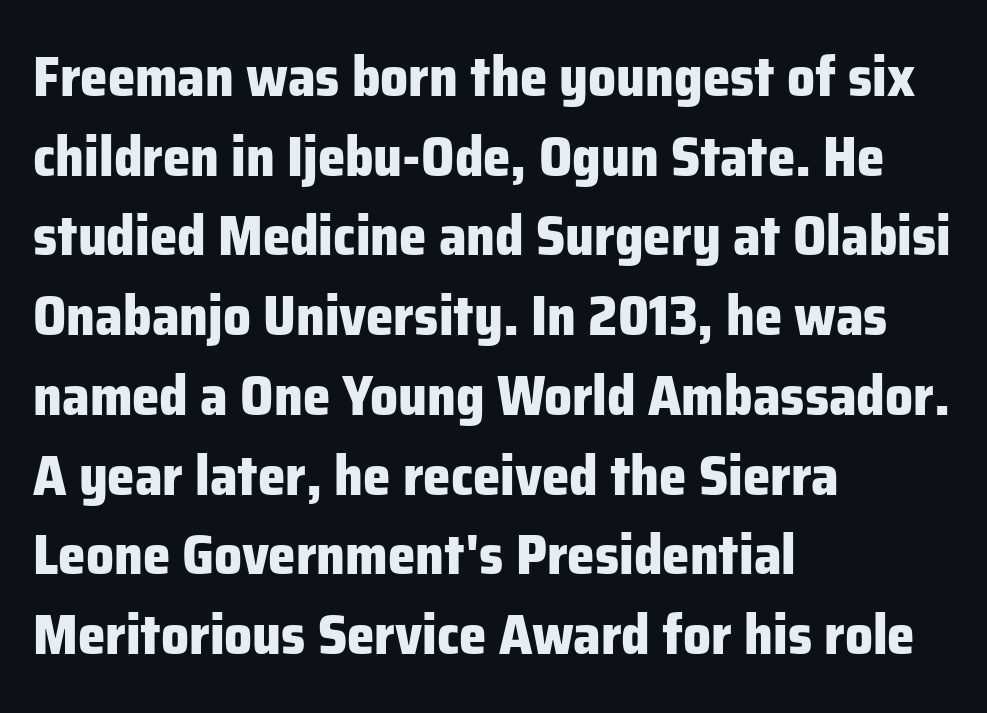
The typesetter chose a ragged-right arrangement here. Check under the words: just untouched page. Between one letter and the next there's only the usual sliver of space. Heavy, bold letterforms.
